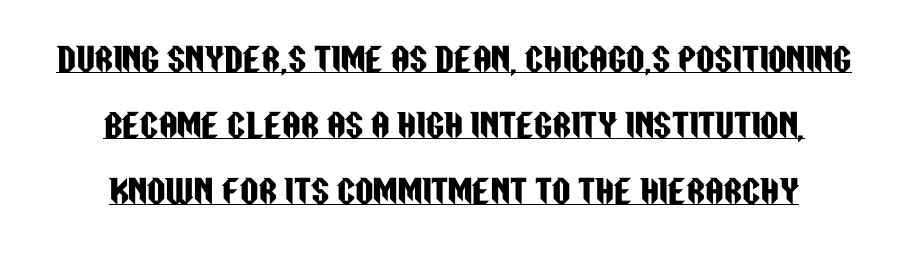
{"serif": "no", "italic": "no", "width": "condensed", "stroke_contrast": "low", "x_height": "large", "monospaced": "no", "underline": "yes", "line_spacing": "loose", "line_spacing_ratio": 2.07, "letter_spacing": "normal", "letter_spacing_em": 0.0, "glyph_px": 32}
